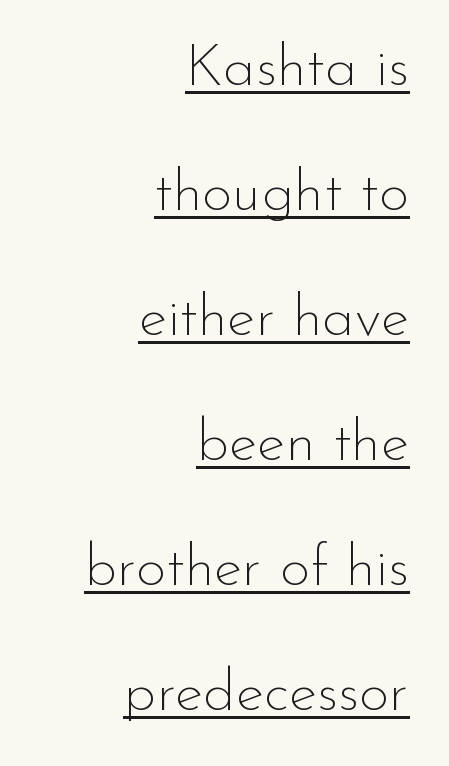
Q: Is the text bold? A: No.
Q: Is the text italic (slanted)? A: No, it is upright.
Q: Is the typeface a serif or a sans-serif typeface? A: Sans-serif.
Q: Is the text underlined? A: Yes.
Q: How is the paragraph aligned? A: Right-aligned.
Q: Is the spacing between letters normal or unusually wide? A: Normal.
Q: Is the spacing between lines tight, normal or loose? A: Loose.
Q: Width (condensed, normal, or wide)? A: Normal.
Q: Stroke contrast? A: Low.
Q: x-height? A: Small.
Q: Monospaced? A: No.
